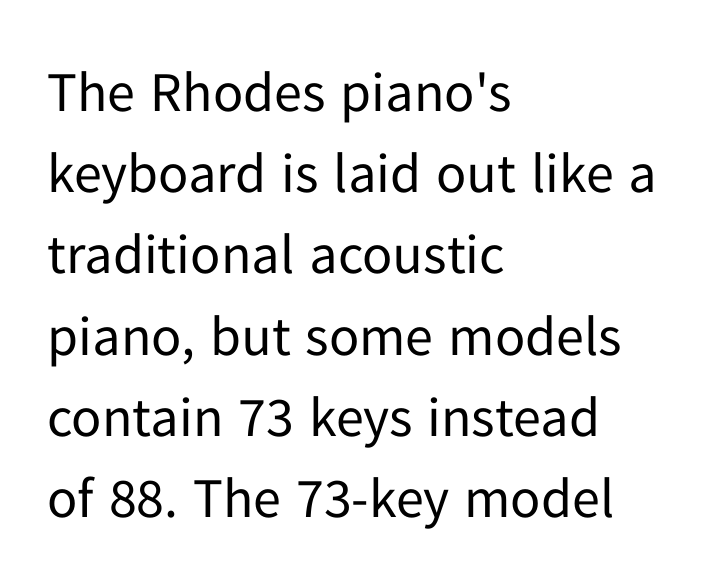
Proportional: the letters do not fall into vertical columns. This rendering uses left alignment, leaving the right contour irregular. Bare-footed words on every line. Caption: face not bold, strokes unweighted.
